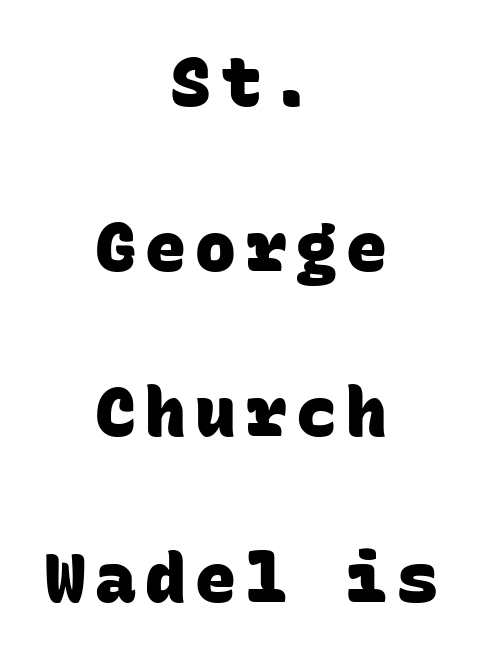
Has an underline been added? It has not. Is the block centered? Yes — each line is placed symmetrically about the middle. Summary of weight: heavy, a full bold. Summary of vertical rhythm: relaxed, with wide interline spacing. Here the designer chose a console-style face with uniform glyph widths.
